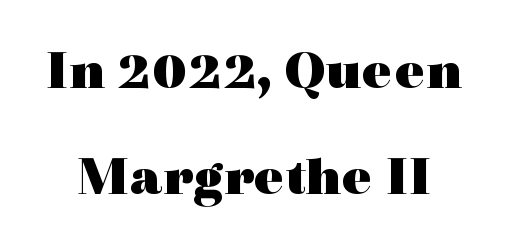
{"serif": "yes", "italic": "no", "bold": "yes", "weight": "heavy", "width": "wide", "x_height": "medium", "monospaced": "no", "underline": "no", "line_spacing_ratio": 1.89, "letter_spacing": "normal", "letter_spacing_em": 0.0, "glyph_px": 56}
